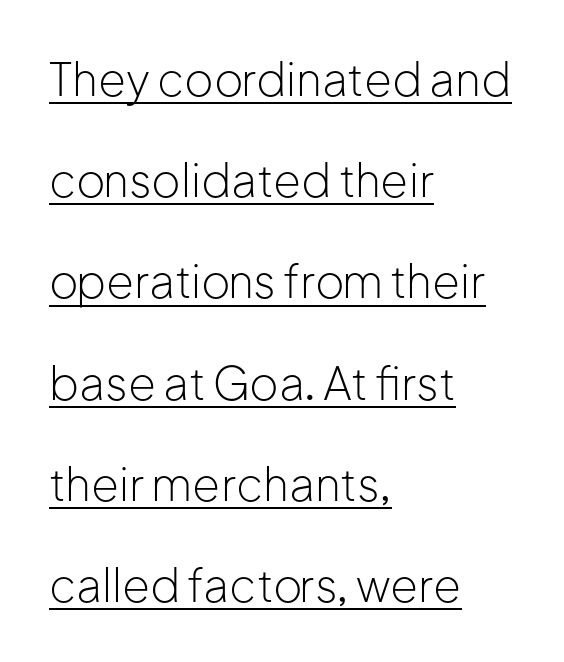
Q: Is the text bold? A: No.
Q: Is the text italic (slanted)? A: No, it is upright.
Q: Is the typeface a serif or a sans-serif typeface? A: Sans-serif.
Q: Is the text underlined? A: Yes.
Q: How is the paragraph aligned? A: Left-aligned.
Q: Is the spacing between letters normal or unusually wide? A: Normal.
Q: Is the spacing between lines tight, normal or loose? A: Loose.
Q: Width (condensed, normal, or wide)? A: Normal.
Q: Stroke contrast? A: Low.
Q: x-height? A: Medium.
Q: Monospaced? A: No.
